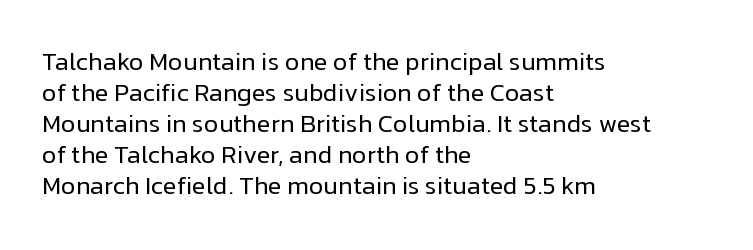
A light-to-regular cut is what we see here. Clear beneath every line of the passage. Vertical strokes here are truly vertical. The passage shown has conventional tracking throughout. Leftover space on each line is placed entirely after the last word.
